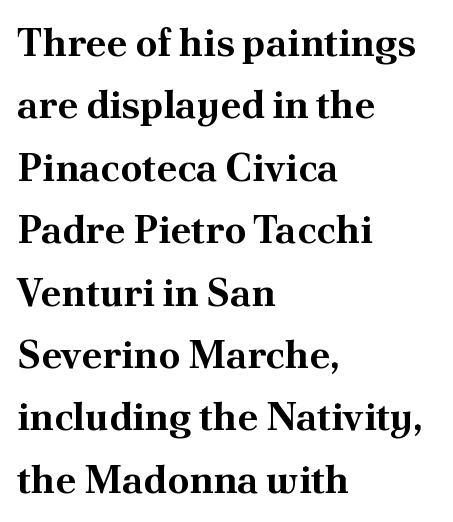
The image shows 39 px bold serif type, upright; set left-aligned, normal line spacing (1.6x), normal letter spacing, not underlined; medium stroke contrast and a small x-height.
